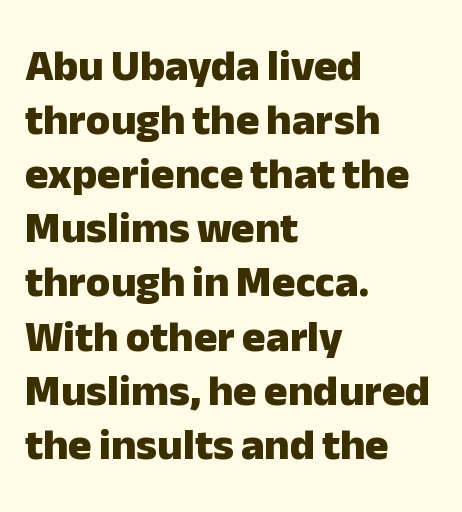
{"serif": "no", "italic": "no", "bold": "yes", "weight": "heavy", "width": "normal", "stroke_contrast": "low", "x_height": "medium", "monospaced": "no", "underline": "no", "align": "left", "line_spacing_ratio": 1.23, "letter_spacing": "normal", "letter_spacing_em": 0.0, "glyph_px": 44}
